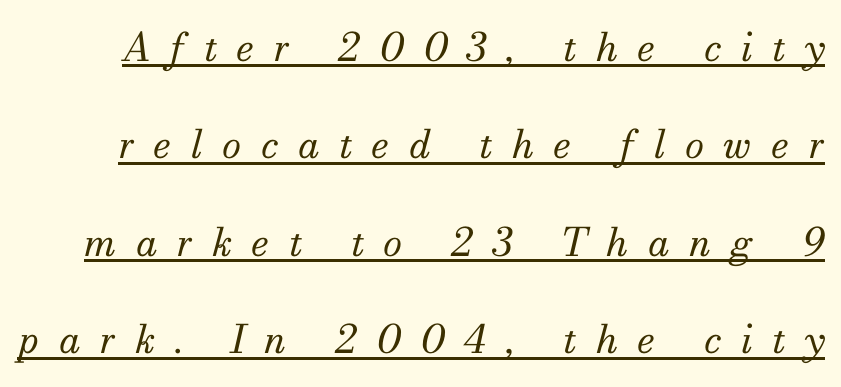
The image shows 39 px regular-weight serif type, italic (leaning right); set loose line spacing (2.5x), unusually wide letter spacing (+0.5 em), underlined; medium stroke contrast and a small x-height.
